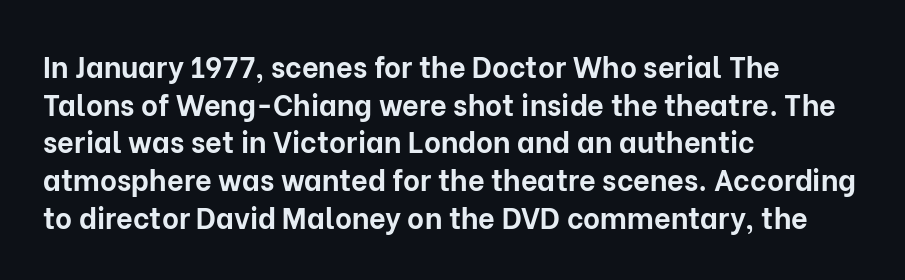
A typesetter would call this proportional, since set widths differ per character. Here the glyphs are tracked normally, forming tight word shapes. Pretty heavy lettering here — definitely bold. Each row of text sits above clean, open space. Nope, no serifs anywhere on these letters.
